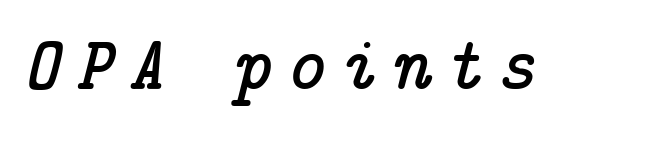
Anything drawn beneath the words? Only blank space. The letters are slanted; this is an italic face. You can tell from the footed stems that serif type was used.
